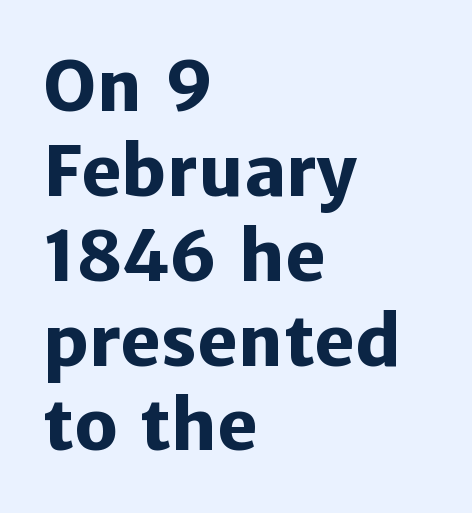
{"serif": "no", "italic": "no", "bold": "yes", "weight": "heavy", "width": "normal", "stroke_contrast": "low", "x_height": "medium", "monospaced": "no", "underline": "no", "align": "left", "line_spacing_ratio": 1.23, "letter_spacing": "normal", "letter_spacing_em": 0.0, "glyph_px": 69}
